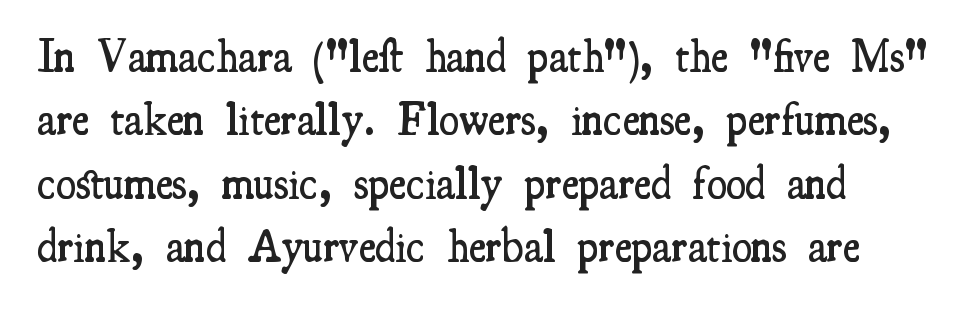
Style check: upright. The font family rendered here belongs to the serif group. The passage shown is semibold, sitting just below true bold. Think of a printed novel: that variable character pitch is what you see here. The rows are spaced the way most documents space them.
